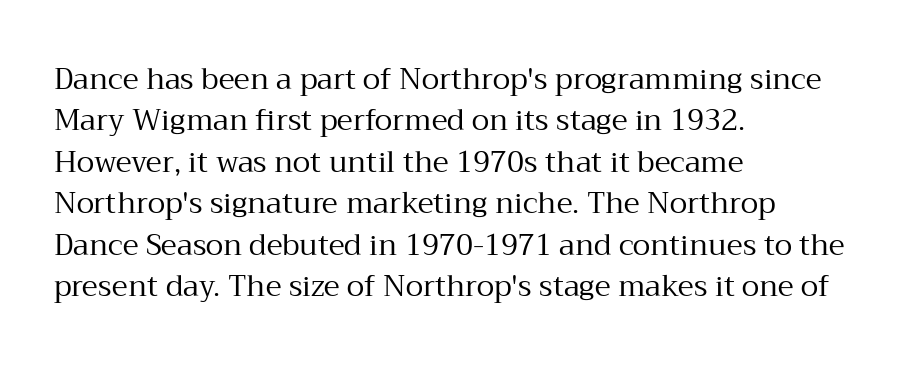
{"serif": "yes", "italic": "no", "bold": "no", "weight": "regular", "width": "normal", "stroke_contrast": "medium", "x_height": "medium", "monospaced": "no", "underline": "no", "align": "left", "line_spacing": "normal", "line_spacing_ratio": 1.43, "letter_spacing": "normal", "letter_spacing_em": 0.0, "glyph_px": 29}
